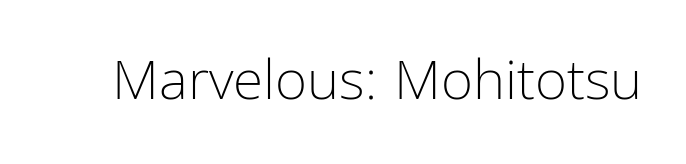
{"serif": "no", "italic": "no", "bold": "no", "weight": "light", "width": "condensed", "stroke_contrast": "low", "x_height": "medium", "monospaced": "no", "underline": "no", "letter_spacing": "normal", "letter_spacing_em": 0.0, "glyph_px": 55}
